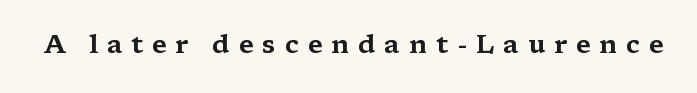
Q: Is the text italic (slanted)? A: No, it is upright.
Q: Is the text underlined? A: No.
Q: Is the spacing between letters normal or unusually wide? A: Unusually wide.
